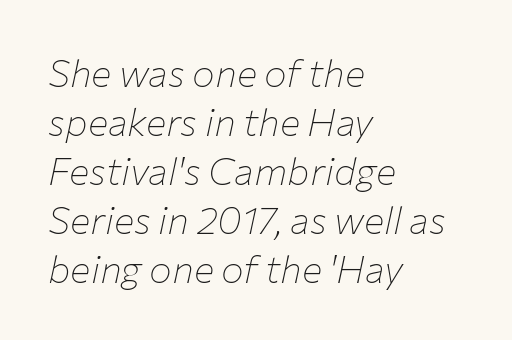
Q: Is the text bold? A: No.
Q: Is the text italic (slanted)? A: Yes, it leans right by about 12 degrees.
Q: Is the text underlined? A: No.
Q: How is the paragraph aligned? A: Left-aligned.
Q: Is the spacing between letters normal or unusually wide? A: Normal.
Q: Is the spacing between lines tight, normal or loose? A: Normal.
Q: Width (condensed, normal, or wide)? A: Normal.
Q: Stroke contrast? A: Low.
Q: x-height? A: Medium.
Q: Monospaced? A: No.
